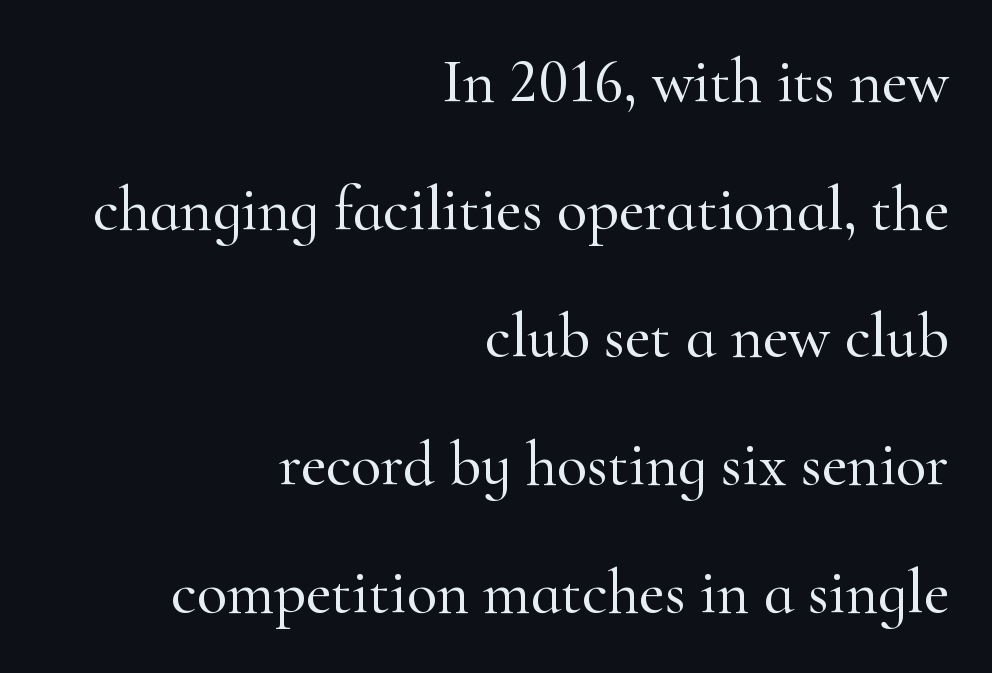
Q: Is the text italic (slanted)? A: No, it is upright.
Q: Is the typeface a serif or a sans-serif typeface? A: Serif.
Q: Is the text underlined? A: No.
Q: How is the paragraph aligned? A: Right-aligned.
Q: Is the spacing between letters normal or unusually wide? A: Normal.
Q: Is the spacing between lines tight, normal or loose? A: Loose.
Q: Width (condensed, normal, or wide)? A: Normal.
Q: Stroke contrast? A: High.
Q: x-height? A: Small.
Q: Monospaced? A: No.
